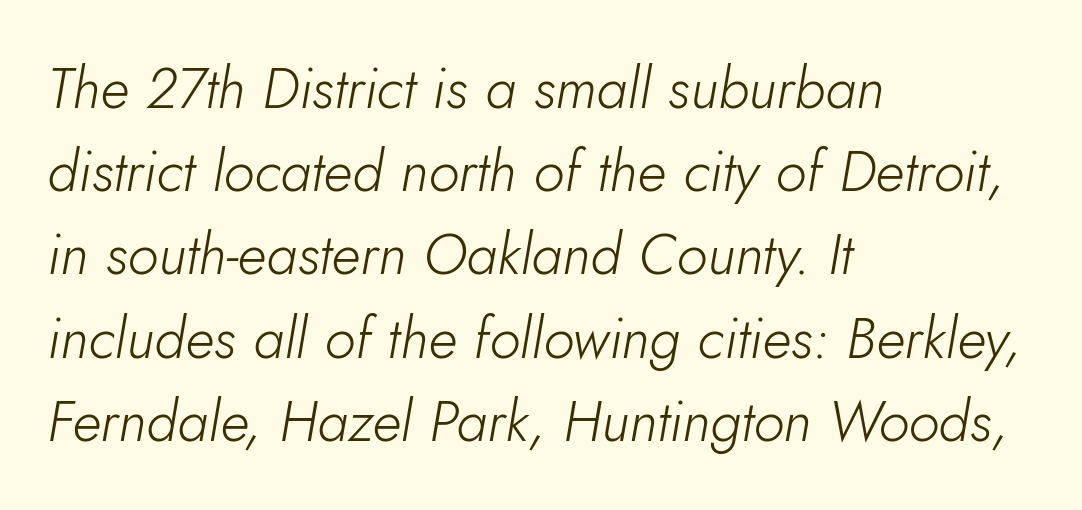
{"italic": "yes", "lean": "right", "slant_degrees": 5, "bold": "no", "weight": "light", "width": "normal", "stroke_contrast": "low", "x_height": "small", "monospaced": "no", "underline": "no", "align": "left", "line_spacing": "normal", "line_spacing_ratio": 1.46, "letter_spacing": "normal", "letter_spacing_em": 0.0, "glyph_px": 57}
